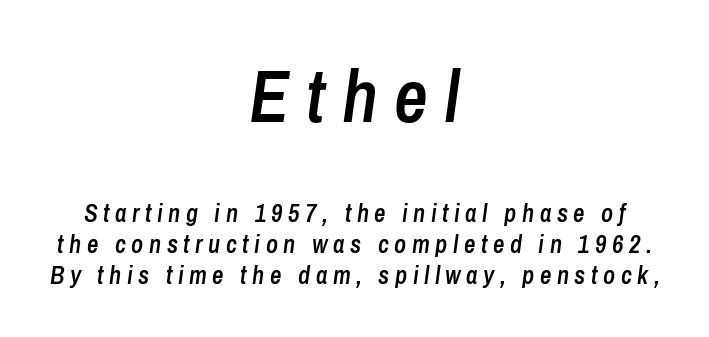
What weight is shown? A semibold, between regular and bold. Quick note: italic. Nobody drew a line under any word here. Which of the two is more prominent by size? The first, at the top. The type is letterspaced generously, with wide tracking. Here the designer chose a conventional face with non-uniform glyph widths.
